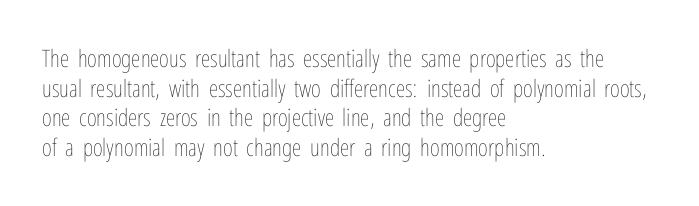
Q: Is the text bold? A: No.
Q: Is the text italic (slanted)? A: No, it is upright.
Q: Is the text underlined? A: No.
Q: How is the paragraph aligned? A: Left-aligned.
Q: Is the spacing between letters normal or unusually wide? A: Normal.
